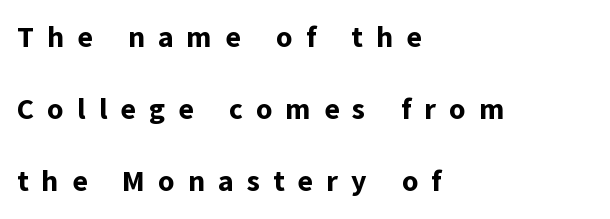
Vertical strokes here are truly vertical. Character widths vary here, with narrow letters taking less room than wide ones. The lines in this sample share a left origin and differ only in where they stop. A typesetter would call this leading open, well beyond the default.
